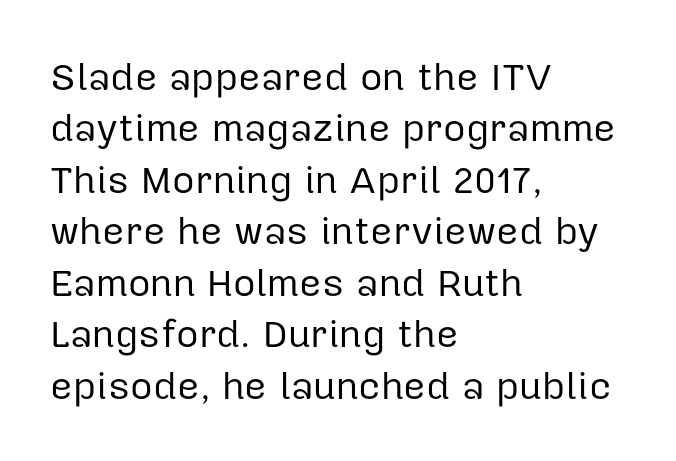
This sample uses plain, unmodified letter spacing. If you drew a ruler down the left edge, every line would touch it. Think of a printed novel: that variable character pitch is what you see here. No extra ink here — the face is not bold.
